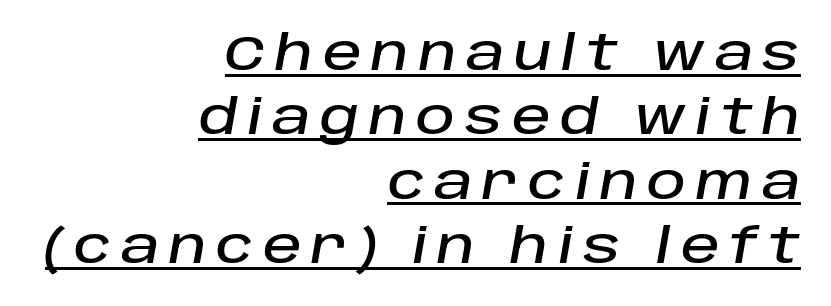
The image shows 48 px text type, italic (leaning right); set right-aligned, normal line spacing (1.34x), unusually wide letter spacing (+0.2 em), underlined; low stroke contrast and a large x-height.
